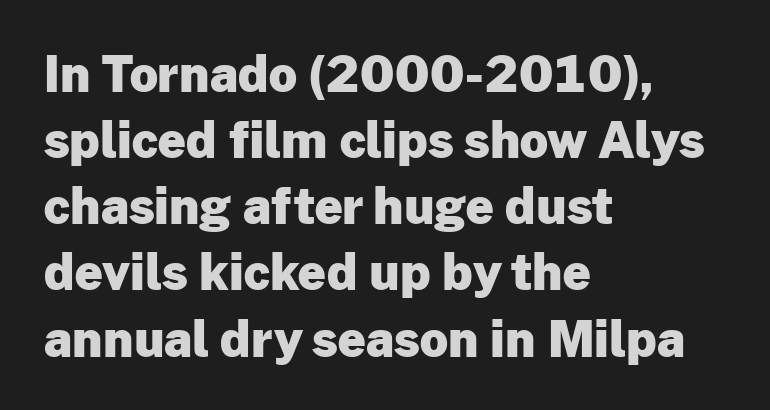
The image shows 49 px heavy sans-serif type, upright; set left-aligned, normal line spacing (1.35x), normal letter spacing, not underlined; low stroke contrast and a medium x-height.
